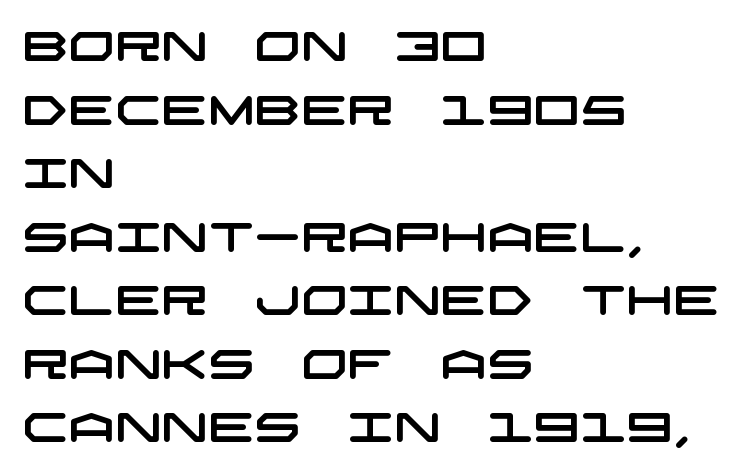
Q: Is the typeface a serif or a sans-serif typeface? A: Sans-serif.
Q: Is the text underlined? A: No.
Q: How is the paragraph aligned? A: Left-aligned.
Q: Is the spacing between letters normal or unusually wide? A: Normal.
Q: Is the spacing between lines tight, normal or loose? A: Normal.
Q: Width (condensed, normal, or wide)? A: Wide.
Q: Stroke contrast? A: Low.
Q: x-height? A: Large.
